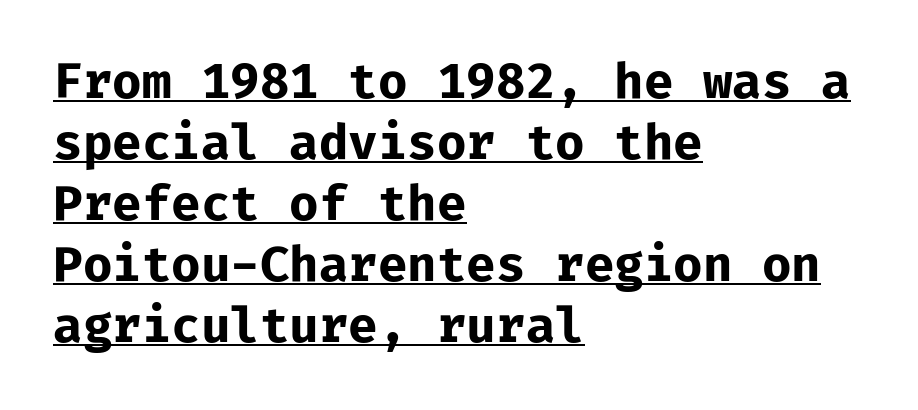
Q: Is the text bold? A: Yes.
Q: Is the text italic (slanted)? A: No, it is upright.
Q: Is the typeface a serif or a sans-serif typeface? A: Sans-serif.
Q: Is the text underlined? A: Yes.
Q: How is the paragraph aligned? A: Left-aligned.
Q: Is the spacing between letters normal or unusually wide? A: Normal.
Q: Is the spacing between lines tight, normal or loose? A: Normal.
Q: Width (condensed, normal, or wide)? A: Normal.
Q: Stroke contrast? A: Low.
Q: x-height? A: Medium.
Q: Monospaced? A: Yes.
